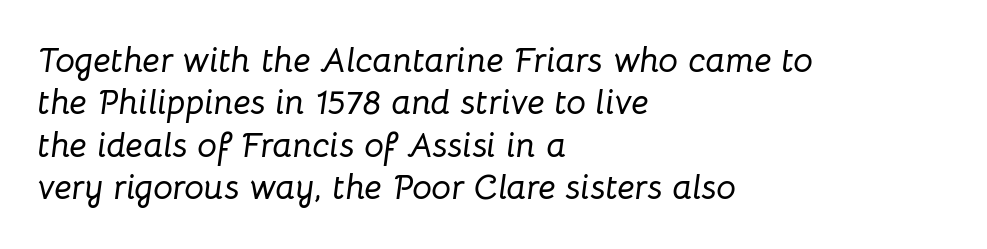
Q: Is the text italic (slanted)? A: Yes, it leans right by about 8 degrees.
Q: Is the text underlined? A: No.
Q: How is the paragraph aligned? A: Left-aligned.
Q: Is the spacing between letters normal or unusually wide? A: Normal.
Q: Width (condensed, normal, or wide)? A: Normal.
Q: Stroke contrast? A: Low.
Q: x-height? A: Medium.
Q: Monospaced? A: No.
